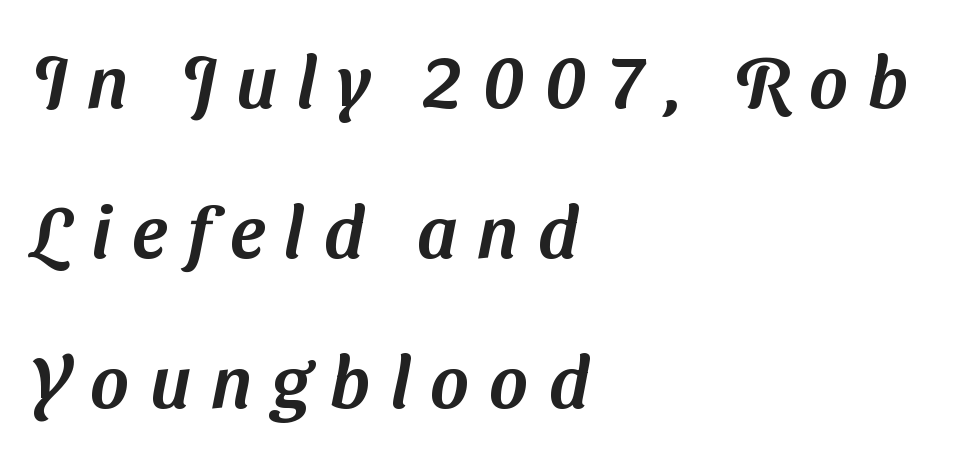
Q: Is the typeface a serif or a sans-serif typeface? A: Sans-serif.
Q: Is the text underlined? A: No.
Q: How is the paragraph aligned? A: Left-aligned.
Q: Is the spacing between letters normal or unusually wide? A: Unusually wide.
Q: Is the spacing between lines tight, normal or loose? A: Loose.
Q: Width (condensed, normal, or wide)? A: Normal.
Q: Stroke contrast? A: Medium.
Q: x-height? A: Medium.
Q: Monospaced? A: No.
